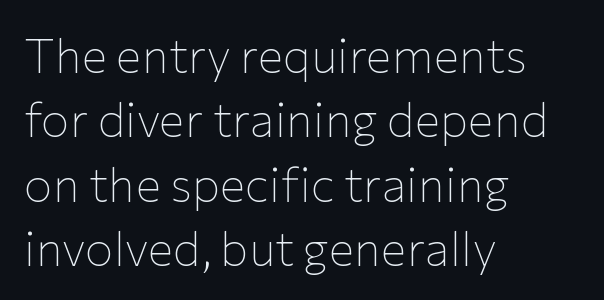
{"serif": "no", "italic": "no", "bold": "no", "weight": "thin", "width": "normal", "stroke_contrast": "low", "x_height": "medium", "monospaced": "no", "underline": "no", "align": "left", "line_spacing": "normal", "line_spacing_ratio": 1.34, "letter_spacing": "normal", "letter_spacing_em": 0.0, "glyph_px": 48}
